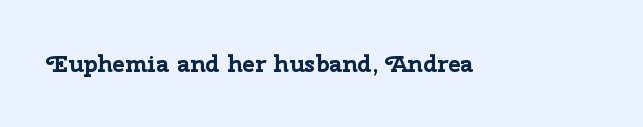
{"italic": "no", "bold": "yes", "underline": "no", "letter_spacing": "normal", "letter_spacing_em": 0.0, "glyph_px": 24}
